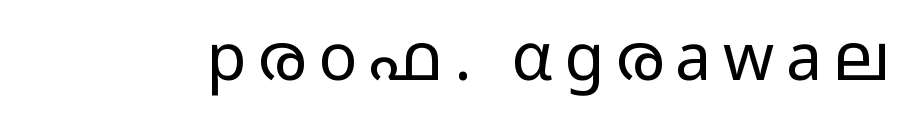
Q: Is the text bold? A: No.
Q: Is the text italic (slanted)? A: No, it is upright.
Q: Is the typeface a serif or a sans-serif typeface? A: Sans-serif.
Q: Is the text underlined? A: No.
Q: Width (condensed, normal, or wide)? A: Wide.
Q: Stroke contrast? A: Low.
Q: x-height? A: Medium.
Q: Monospaced? A: No.
